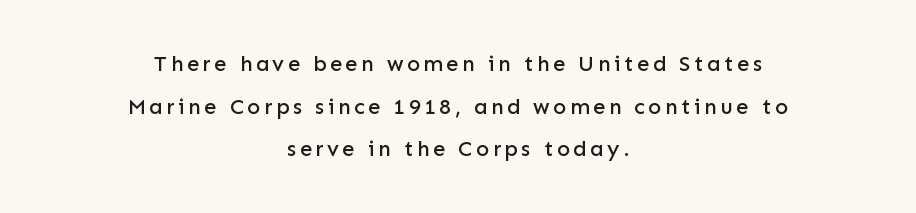
The image shows 22 px text type, upright; set centered, loose line spacing (1.94x), not underlined.
